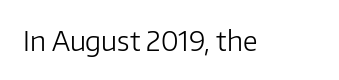
Q: Is the text bold? A: No.
Q: Is the text italic (slanted)? A: No, it is upright.
Q: Is the text underlined? A: No.
Q: Is the spacing between letters normal or unusually wide? A: Normal.
